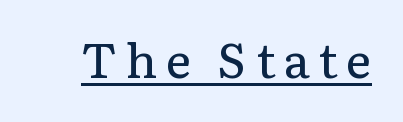
{"serif": "yes", "italic": "no", "bold": "no", "weight": "regular", "width": "normal", "stroke_contrast": "low", "x_height": "medium", "monospaced": "no", "underline": "yes", "glyph_px": 48}
